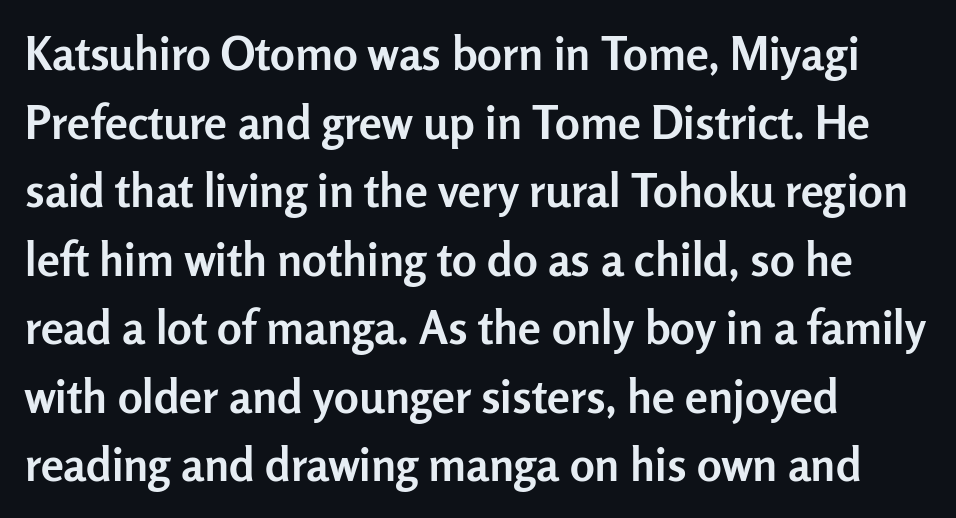
Q: Is the text bold? A: Yes.
Q: Is the text italic (slanted)? A: No, it is upright.
Q: Is the typeface a serif or a sans-serif typeface? A: Sans-serif.
Q: Is the text underlined? A: No.
Q: How is the paragraph aligned? A: Left-aligned.
Q: Is the spacing between letters normal or unusually wide? A: Normal.
Q: Is the spacing between lines tight, normal or loose? A: Normal.
Q: Width (condensed, normal, or wide)? A: Normal.
Q: Stroke contrast? A: Low.
Q: x-height? A: Medium.
Q: Monospaced? A: No.
